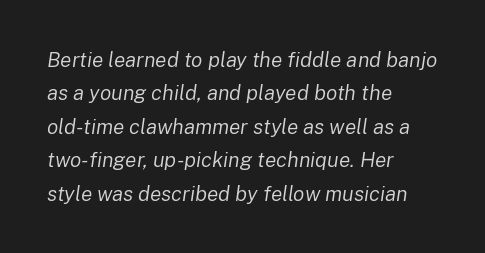
{"italic": "yes", "lean": "right", "slant_degrees": 8, "bold": "no", "underline": "no", "align": "left", "line_spacing": "normal", "line_spacing_ratio": 1.59, "letter_spacing": "normal", "letter_spacing_em": 0.0, "glyph_px": 21}
